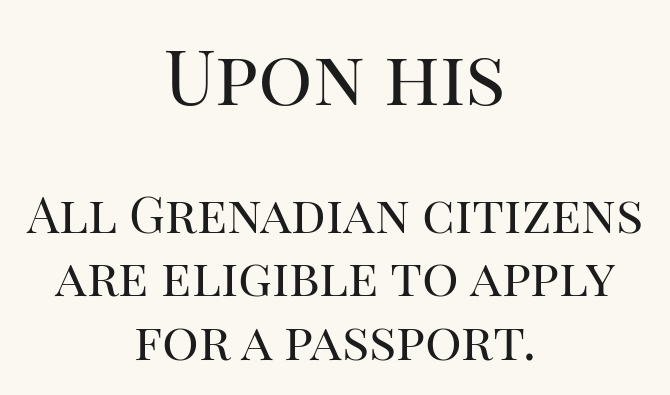
Layout note: lines centered. The first block has been scaled up relative to the second. Note: serifs present on the glyphs. The letters advance in unequal steps, a hallmark of proportional type. Nope, not italic — everything's standing straight.
